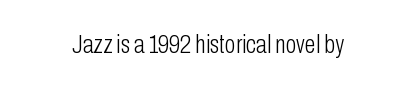
The image shows 25 px text type, upright; set normal letter spacing, not underlined.
